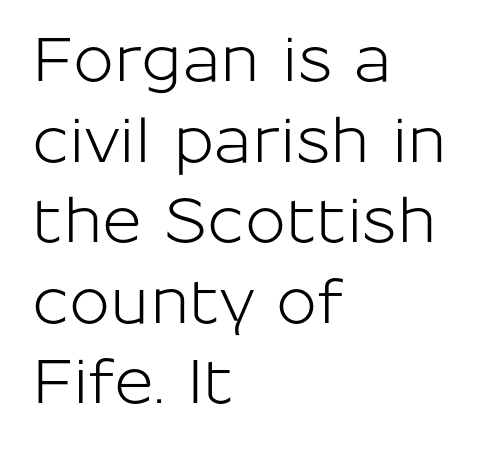
The passage shown has conventional tracking throughout. A roman cut, with each character standing at attention. Each letter keeps its own natural width here, so spacing adapts to shape. All the whitespace from short lines collects on the right. The designer left line spacing at the default. Rule under the text: the space is simply empty.
